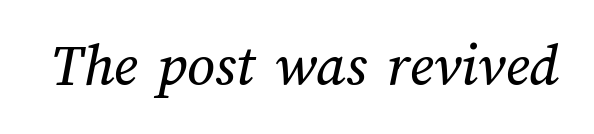
There is no visible air inserted between adjacent glyphs. The face used here is proportionally spaced, like ordinary book or web type. Glance below the letters and you will spot only blank space.
